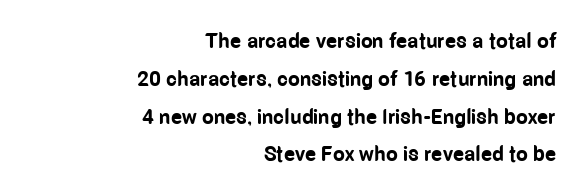
The image shows 21 px bold type, upright; set right-aligned, line spacing 1.8x, normal letter spacing, not underlined.
